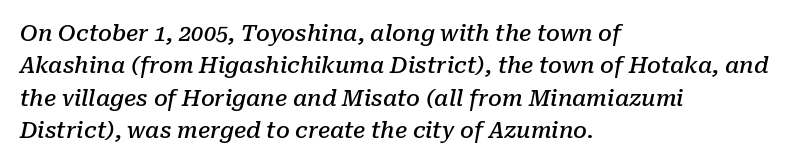
The image shows 22 px text type, italic (leaning right); set left-aligned, normal line spacing (1.47x), normal letter spacing, not underlined.
